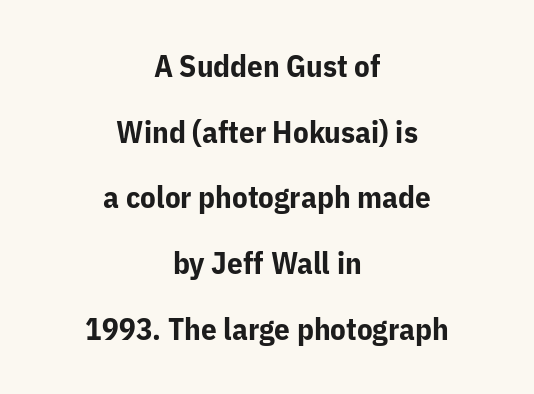
Q: Is the text bold? A: Yes.
Q: Is the text italic (slanted)? A: No, it is upright.
Q: Is the typeface a serif or a sans-serif typeface? A: Sans-serif.
Q: Is the text underlined? A: No.
Q: How is the paragraph aligned? A: Centered.
Q: Is the spacing between letters normal or unusually wide? A: Normal.
Q: Is the spacing between lines tight, normal or loose? A: Loose.
Q: Width (condensed, normal, or wide)? A: Normal.
Q: Stroke contrast? A: Low.
Q: x-height? A: Medium.
Q: Monospaced? A: No.
